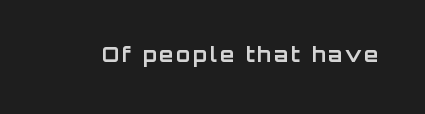
Pretty heavy lettering here — definitely bold. The passage shown is not underscored anywhere. Do the letters lean? They stand straight.
